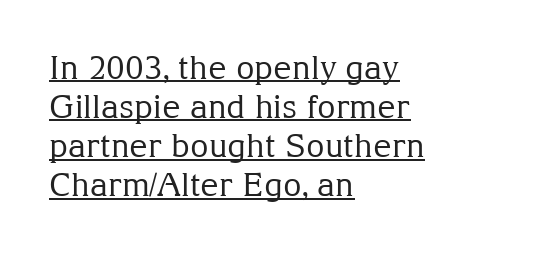
Q: Is the text bold? A: No.
Q: Is the text italic (slanted)? A: No, it is upright.
Q: Is the typeface a serif or a sans-serif typeface? A: Serif.
Q: Is the text underlined? A: Yes.
Q: How is the paragraph aligned? A: Left-aligned.
Q: Is the spacing between letters normal or unusually wide? A: Normal.
Q: Width (condensed, normal, or wide)? A: Normal.
Q: Stroke contrast? A: Medium.
Q: x-height? A: Medium.
Q: Monospaced? A: No.
